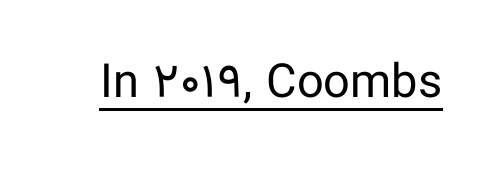
Here the glyphs are tracked normally, forming tight word shapes. Here the designer chose a conventional face with non-uniform glyph widths. This rendering features underlined lettering. Summary of weight: not heavy and not bold. The typeface chosen for these lines omits serifs. The specimen reads as upright at a glance.
